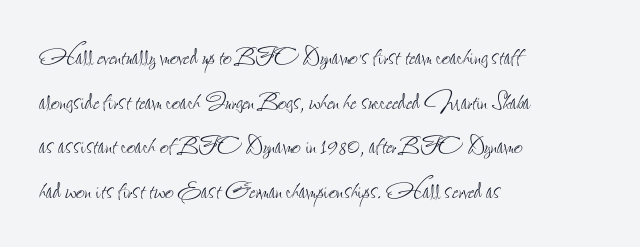
Is this a fixed-width face? No — the glyphs have proportional, varying widths. Alignment: flush left. Letter spacing: default. Interline gaps are of average width in this sample.
